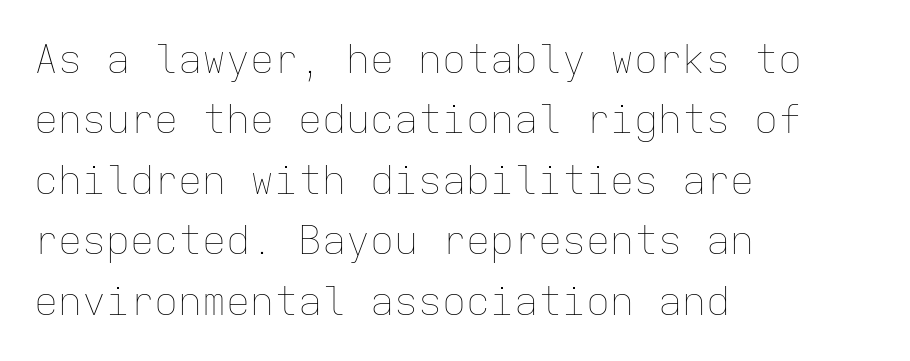
Stroke mass is kept to a normal reading level or below. A bare baseline throughout the passage. The letters stand upright; this is a roman face. What stands out about the letter spacing? Nothing — it is the standard amount.
